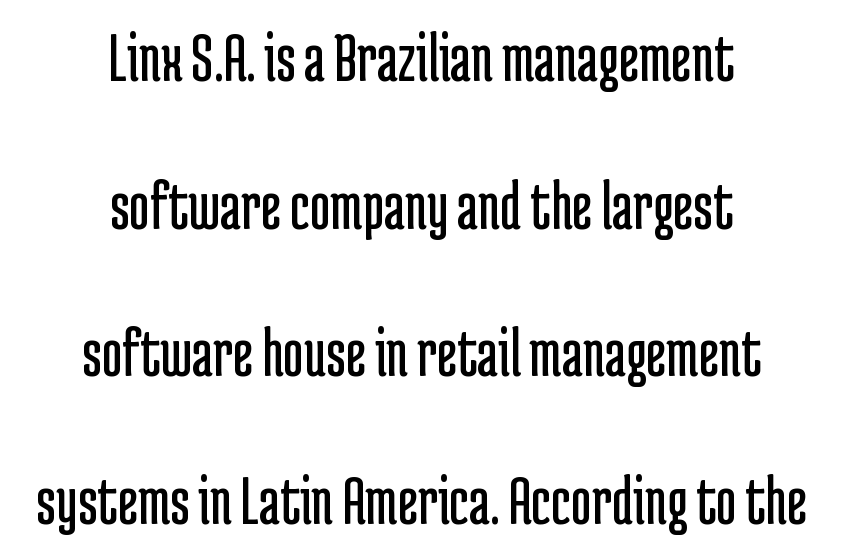
Q: Is the text bold? A: No.
Q: Is the text italic (slanted)? A: No, it is upright.
Q: Is the typeface a serif or a sans-serif typeface? A: Sans-serif.
Q: Is the text underlined? A: No.
Q: How is the paragraph aligned? A: Centered.
Q: Is the spacing between letters normal or unusually wide? A: Normal.
Q: Is the spacing between lines tight, normal or loose? A: Loose.
Q: Width (condensed, normal, or wide)? A: Condensed.
Q: Stroke contrast? A: Low.
Q: x-height? A: Medium.
Q: Monospaced? A: No.
